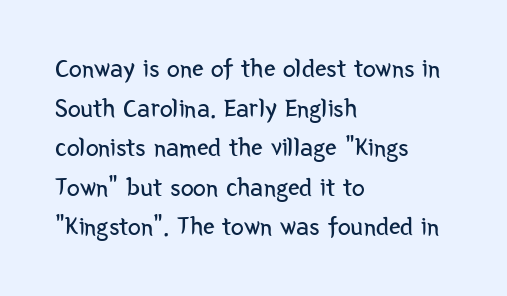
{"italic": "no", "bold": "no", "underline": "no", "align": "left", "line_spacing": "normal", "line_spacing_ratio": 1.52, "letter_spacing": "normal", "letter_spacing_em": 0.0, "glyph_px": 26}
